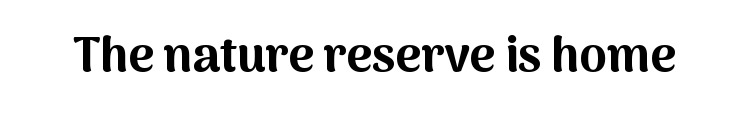
{"serif": "no", "italic": "no", "bold": "yes", "weight": "bold", "width": "normal", "stroke_contrast": "medium", "x_height": "medium", "monospaced": "no", "underline": "no", "letter_spacing": "normal", "letter_spacing_em": 0.0, "glyph_px": 49}
